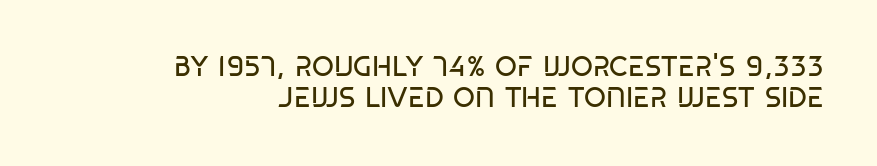
Q: Is the text bold? A: No.
Q: Is the typeface a serif or a sans-serif typeface? A: Sans-serif.
Q: Is the text underlined? A: No.
Q: How is the paragraph aligned? A: Right-aligned.
Q: Is the spacing between letters normal or unusually wide? A: Normal.
Q: Is the spacing between lines tight, normal or loose? A: Tight.
Q: Width (condensed, normal, or wide)? A: Condensed.
Q: Stroke contrast? A: Low.
Q: x-height? A: Large.
Q: Monospaced? A: No.
